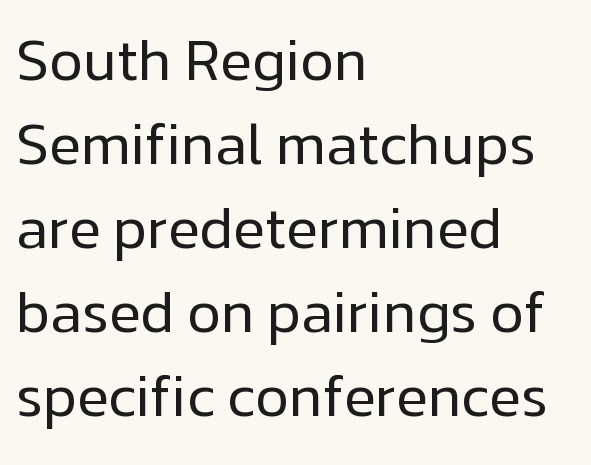
The cut favours lightness, reaching ordinary text weight at its darkest. Layout note: lines flush left. The type sits square on the baseline with zero lean. Varying glyph widths throughout — classic text-font behaviour. Bare-footed words on every line.
